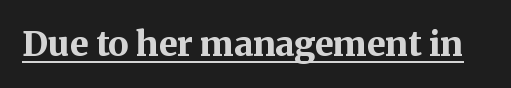
Spacing verdict: proportional, widths tailored to each character. Nobody touched the tracking dial on this one. These words are printed bold, with thick strokes throughout. Caption: lettering with a line underneath.
